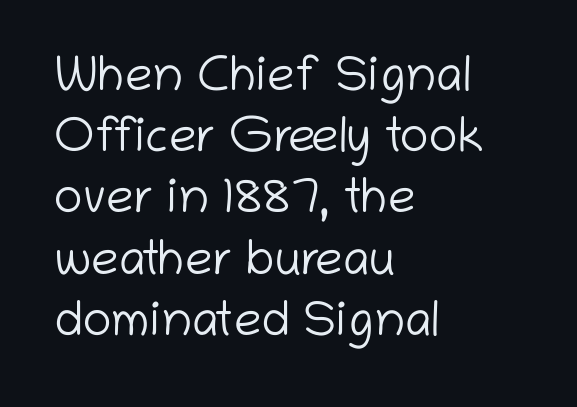
{"serif": "no", "italic": "no", "bold": "no", "weight": "light", "width": "normal", "stroke_contrast": "low", "x_height": "medium", "monospaced": "no", "underline": "no", "align": "left", "line_spacing": "normal", "line_spacing_ratio": 1.25, "letter_spacing": "normal", "letter_spacing_em": 0.0, "glyph_px": 49}
